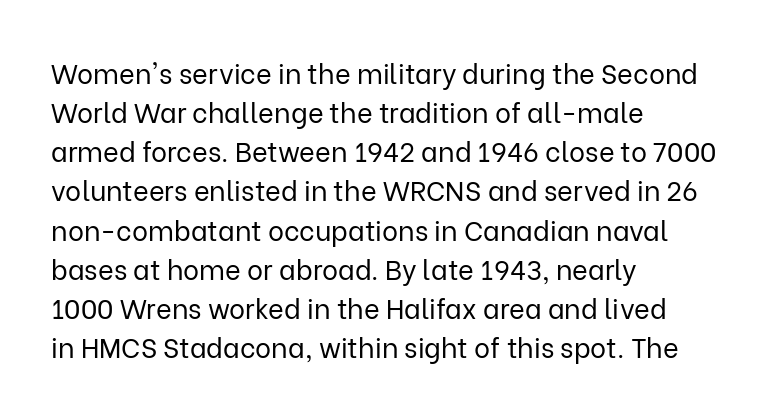
Q: Is the text bold? A: No.
Q: Is the text italic (slanted)? A: No, it is upright.
Q: Is the text underlined? A: No.
Q: How is the paragraph aligned? A: Left-aligned.
Q: Is the spacing between letters normal or unusually wide? A: Normal.
Q: Is the spacing between lines tight, normal or loose? A: Normal.
